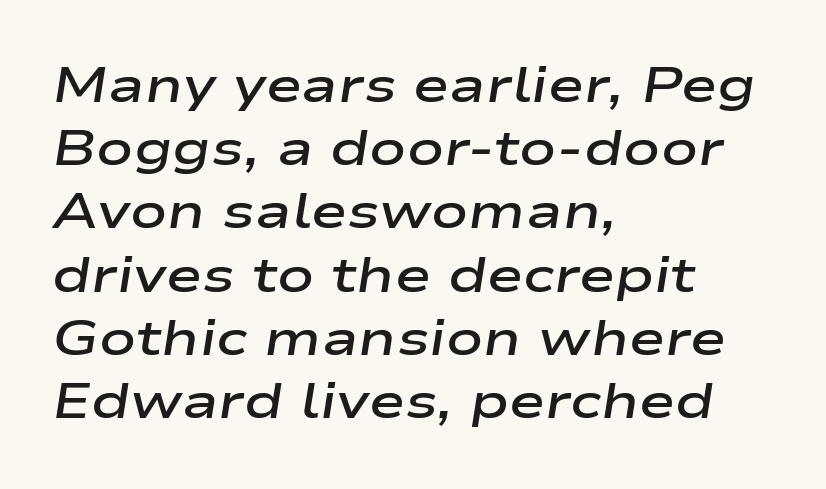
These lines keep a tight, regular rhythm from letter to letter. What's the leading like? Ordinary, nothing unusual. The sample has been set in demibold, a notch under bold. This sample is left-justified, so line endings fall wherever the words run out. Does the lettering tilt? It does — this is italic.
